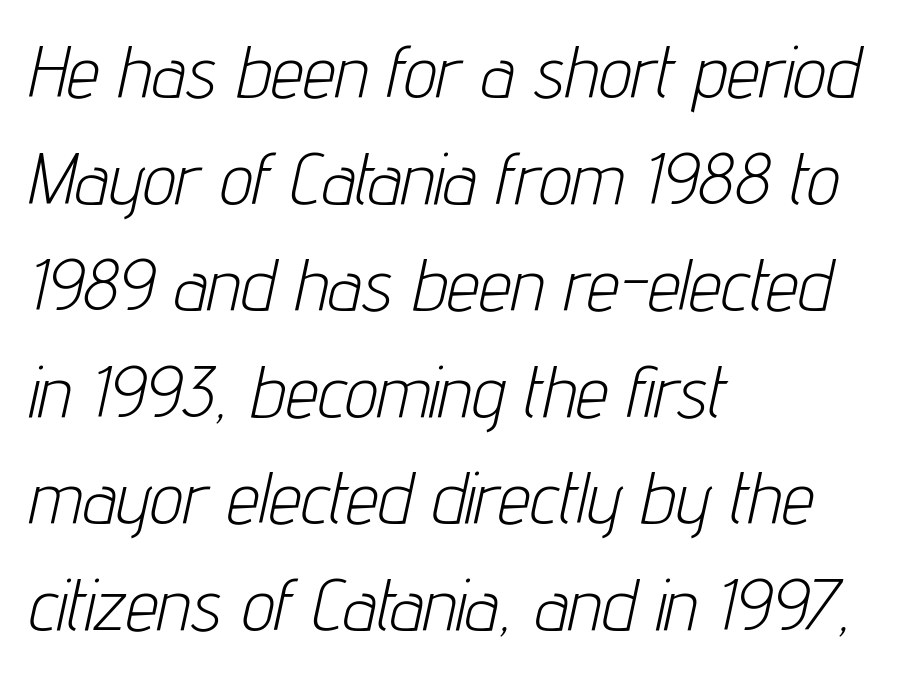
{"italic": "yes", "lean": "right", "slant_degrees": 12, "bold": "no", "weight": "light", "width": "condensed", "stroke_contrast": "low", "x_height": "medium", "monospaced": "no", "underline": "no", "align": "left", "line_spacing": "normal", "line_spacing_ratio": 1.46, "letter_spacing": "normal", "letter_spacing_em": 0.0, "glyph_px": 73}
